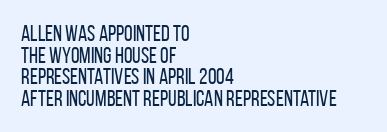
Q: Is the text bold? A: No.
Q: Is the text italic (slanted)? A: No, it is upright.
Q: Is the text underlined? A: No.
Q: How is the paragraph aligned? A: Left-aligned.
Q: Is the spacing between letters normal or unusually wide? A: Normal.
Q: Is the spacing between lines tight, normal or loose? A: Tight.
